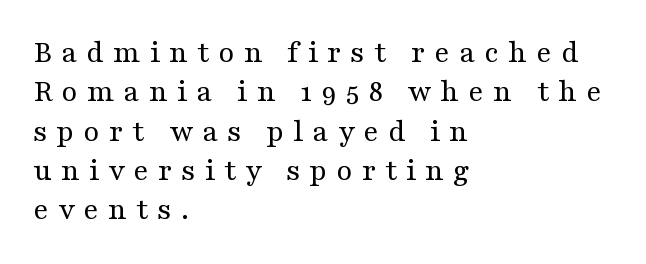
Look at the bottom of the vertical strokes: they flare into serifs here. Posture: straight, roman, zero tilt. Here the designer chose a conventional face with non-uniform glyph widths. Letters have the restrained weight of plain body copy at most.
